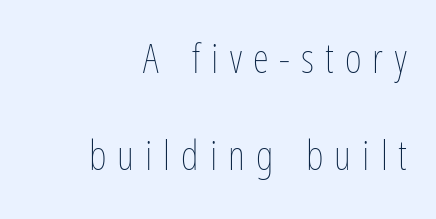
{"italic": "no", "bold": "no", "weight": "thin", "width": "condensed", "stroke_contrast": "low", "x_height": "medium", "monospaced": "no", "underline": "no", "align": "right", "line_spacing": "loose", "line_spacing_ratio": 2.37, "letter_spacing": "wide", "letter_spacing_em": 0.27, "glyph_px": 41}
